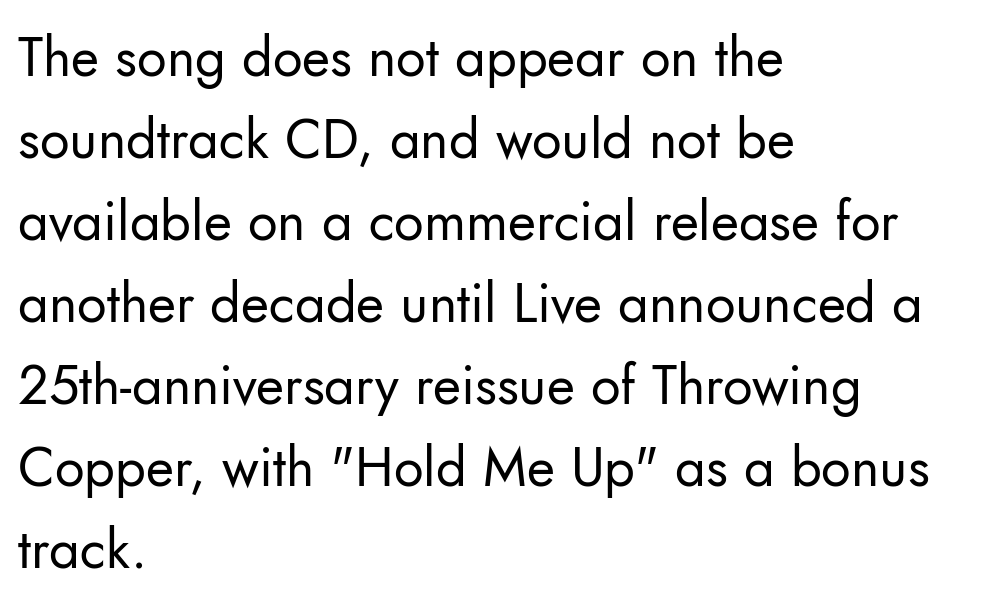
The image shows 54 px regular-weight sans-serif type, upright; set left-aligned, normal line spacing (1.52x), normal letter spacing, not underlined; low stroke contrast and a small x-height.
